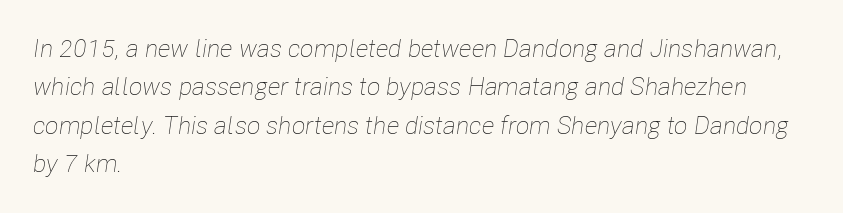
The image shows 25 px text type, italic (leaning right); set left-aligned, normal line spacing (1.54x), normal letter spacing, not underlined.
